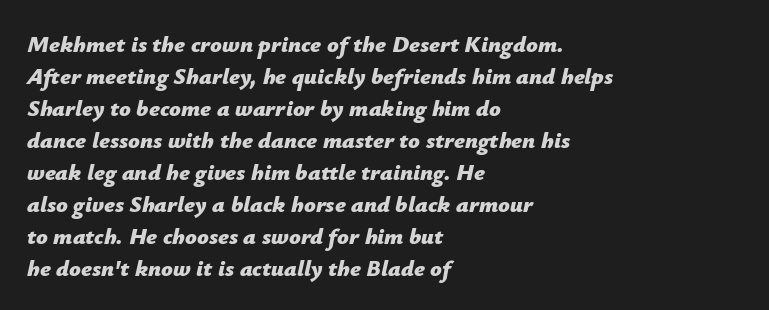
Q: Is the text bold? A: Yes.
Q: Is the text italic (slanted)? A: Yes, it leans right by about 12 degrees.
Q: Is the text underlined? A: No.
Q: How is the paragraph aligned? A: Left-aligned.
Q: Is the spacing between letters normal or unusually wide? A: Normal.
Q: Is the spacing between lines tight, normal or loose? A: Normal.
